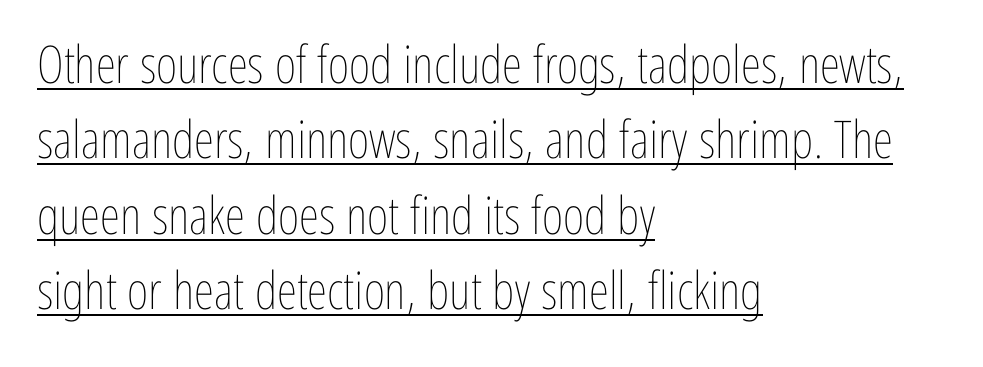
A typographer would call this underscored text. Horizontal bands of white between lines are of average thickness. The horizontal fit of the characters is conventional and even. Teacher's note: observe the even left margin — that is flush-left alignment. These glyphs show unthickened strokes, regular width or finer.
